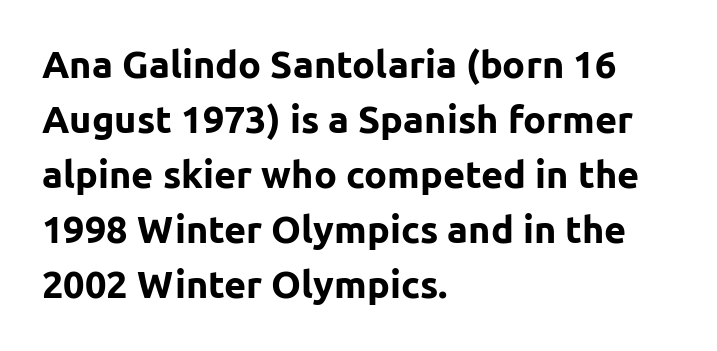
The image shows 38 px bold sans-serif type, upright; set left-aligned, normal line spacing (1.45x), normal letter spacing, not underlined; low stroke contrast and a medium x-height.
